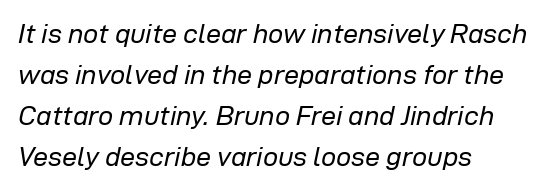
Q: Is the text bold? A: No.
Q: Is the text italic (slanted)? A: Yes, it leans right by about 12 degrees.
Q: Is the text underlined? A: No.
Q: How is the paragraph aligned? A: Left-aligned.
Q: Is the spacing between letters normal or unusually wide? A: Normal.
Q: Is the spacing between lines tight, normal or loose? A: Normal.
